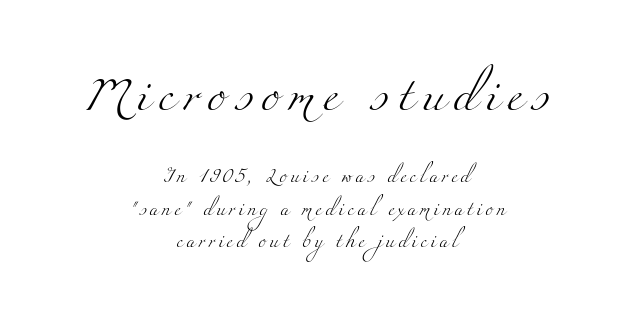
The image shows 35 px light, wide type; set centered, loose line spacing (2.32x), unusually wide letter spacing (+0.25 em), not underlined; the first (top) block is 2.5x larger; medium stroke contrast and a small x-height.
